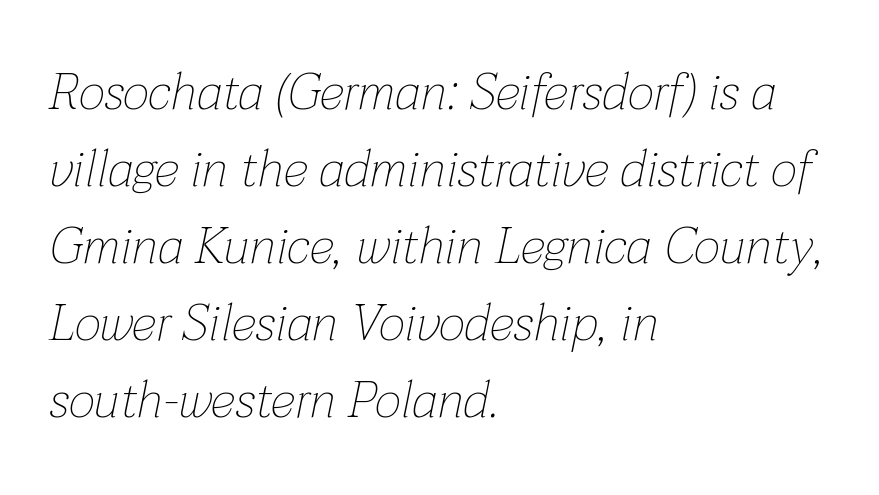
Q: Is the text bold? A: No.
Q: Is the text italic (slanted)? A: Yes, it leans right by about 12 degrees.
Q: Is the text underlined? A: No.
Q: How is the paragraph aligned? A: Left-aligned.
Q: Is the spacing between letters normal or unusually wide? A: Normal.
Q: Is the spacing between lines tight, normal or loose? A: Normal.
Q: Width (condensed, normal, or wide)? A: Normal.
Q: Stroke contrast? A: Low.
Q: x-height? A: Medium.
Q: Monospaced? A: No.
